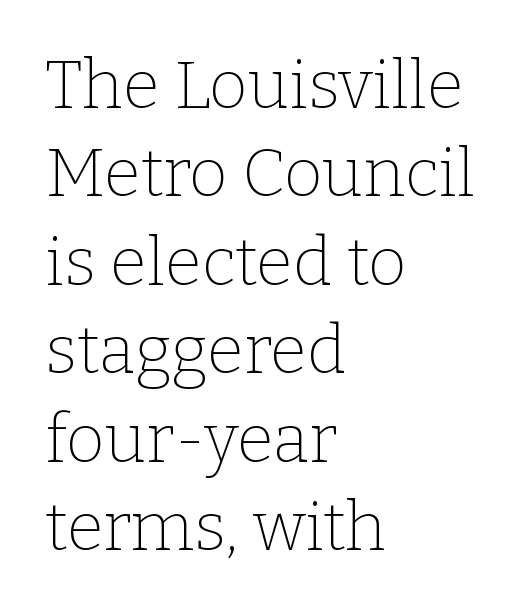
The image shows 67 px thin serif type, upright; set left-aligned, normal line spacing (1.32x), normal letter spacing, not underlined; low stroke contrast and a medium x-height.
